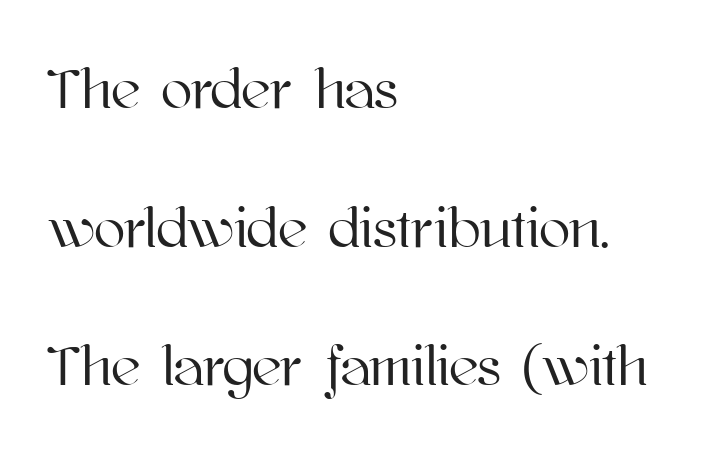
The image shows 57 px text type, upright; set left-aligned, loose line spacing (2.43x), normal letter spacing, not underlined; high stroke contrast and a medium x-height.
